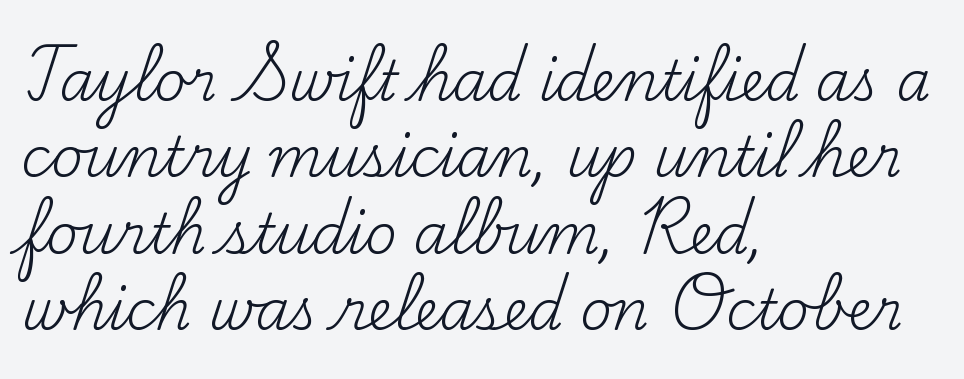
The image shows 55 px regular-weight serif type; set left-aligned, normal line spacing (1.39x), normal letter spacing, not underlined; medium stroke contrast and a small x-height.
